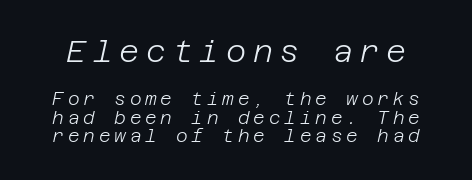
The earlier block is typeset at a bigger size than the later block. Letters have the restrained weight of plain body copy at most. The specimen reads as italic at a glance. Descender tails drop into unmarked territory.
